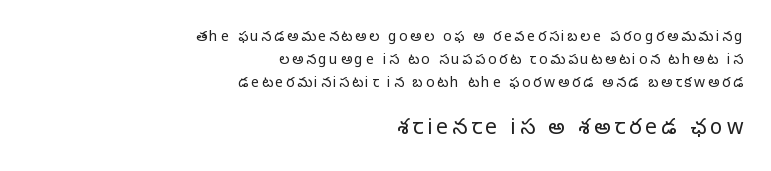
{"italic": "no", "bold": "no", "underline": "no", "align": "right", "line_spacing": "normal", "line_spacing_ratio": 1.64, "larger_block": "second", "size_ratio": 1.5, "glyph_px": 21}
